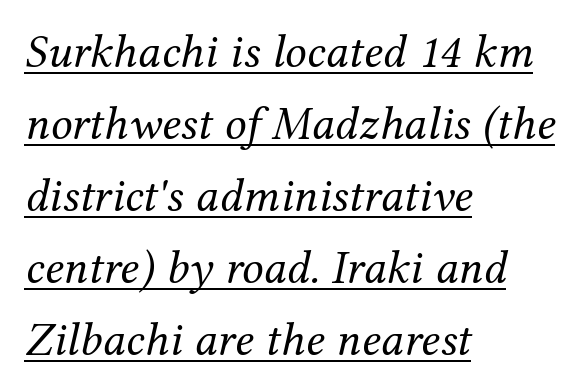
{"serif": "yes", "italic": "yes", "lean": "right", "slant_degrees": 12, "bold": "no", "weight": "regular", "width": "normal", "stroke_contrast": "medium", "x_height": "medium", "monospaced": "no", "underline": "yes", "align": "left", "line_spacing": "normal", "line_spacing_ratio": 1.5, "letter_spacing": "normal", "letter_spacing_em": 0.0, "glyph_px": 48}
